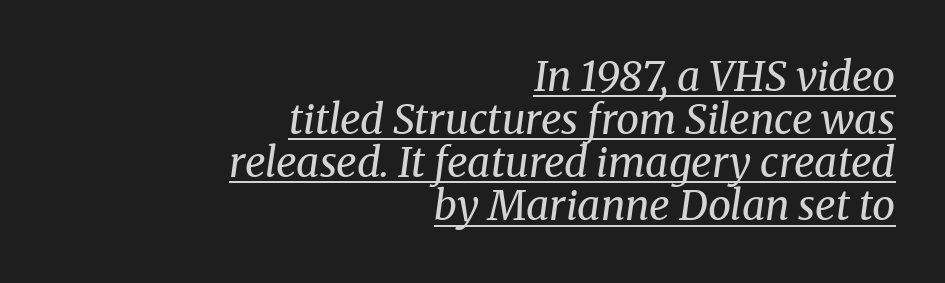
Every word sits above its own underline. The rendering shows small feet on the letterforms — a serif design. It's the slanting kind of type. The passage is arranged like a letterhead date or caption credit — flush right.
